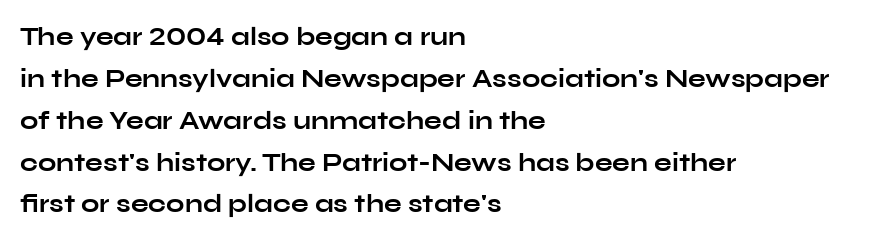
This sample uses an upright cut, with every glyph sitting square on the baseline. Casual observation: everything's shoved over to the left. Heavy, bold letterforms. Honestly, the row spacing looks completely unremarkable.
